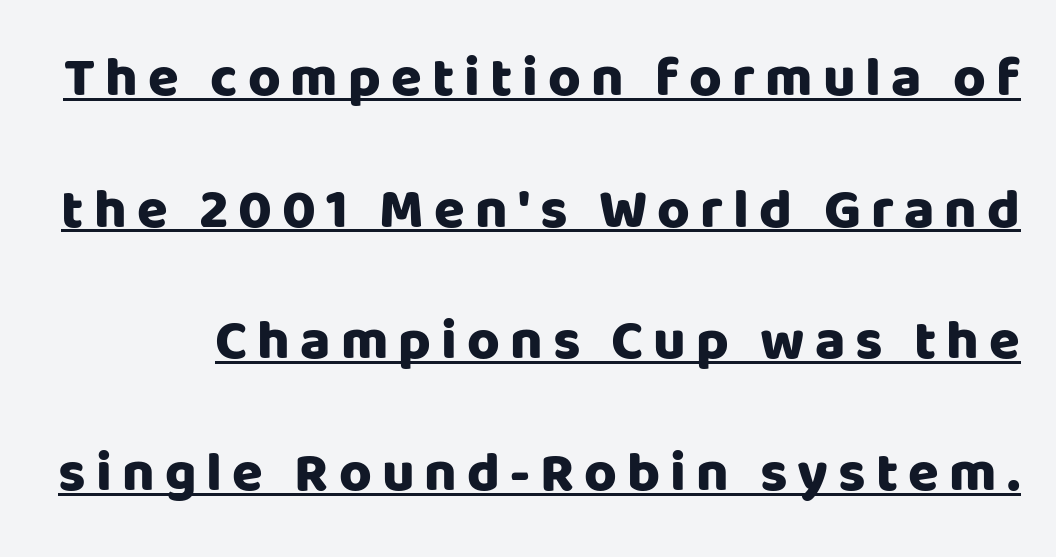
The image shows 56 px heavy sans-serif type, upright; set loose line spacing (2.35x), underlined; low stroke contrast and a large x-height.
